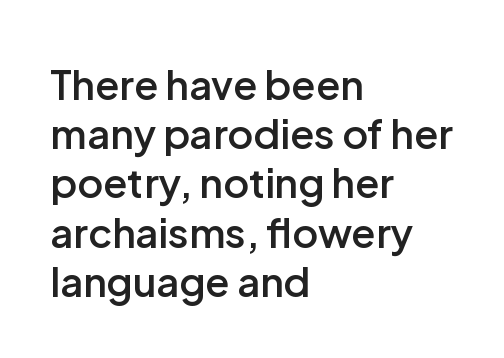
Q: Is the text bold? A: Semi-bold.
Q: Is the text italic (slanted)? A: No, it is upright.
Q: Is the typeface a serif or a sans-serif typeface? A: Sans-serif.
Q: Is the text underlined? A: No.
Q: How is the paragraph aligned? A: Left-aligned.
Q: Is the spacing between letters normal or unusually wide? A: Normal.
Q: Width (condensed, normal, or wide)? A: Normal.
Q: Stroke contrast? A: Low.
Q: x-height? A: Medium.
Q: Monospaced? A: No.
